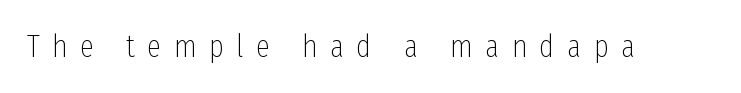
The image shows 32 px thin, condensed sans-serif type, upright; set unusually wide letter spacing (+0.39 em), not underlined; low stroke contrast and a medium x-height.
